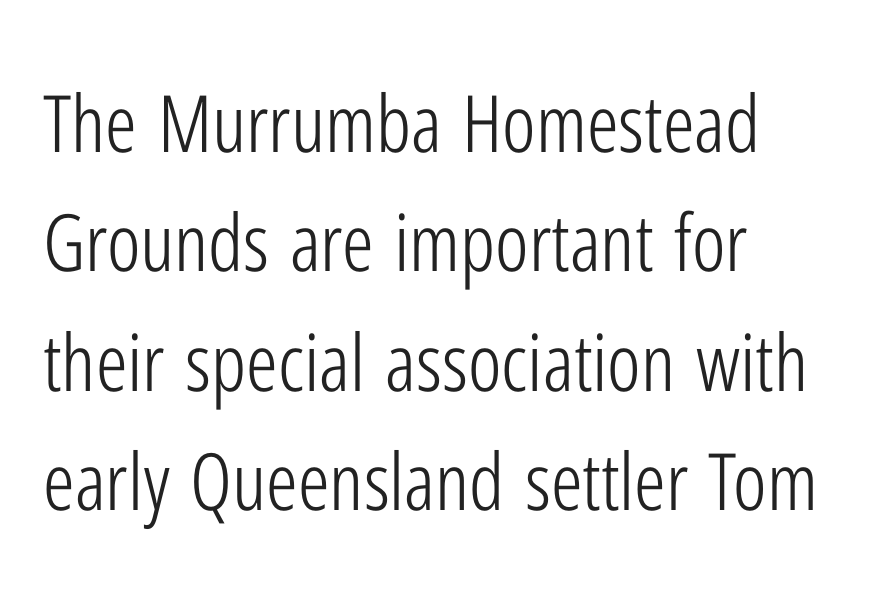
The image shows 79 px light, condensed sans-serif type, upright; set left-aligned, normal line spacing (1.51x), normal letter spacing, not underlined; low stroke contrast and a medium x-height.
